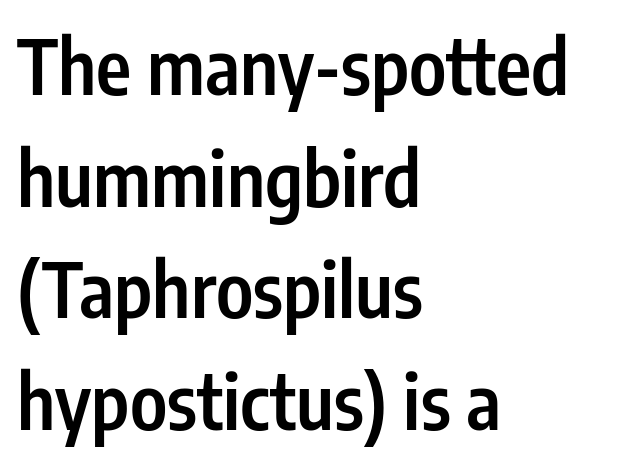
The image shows 75 px semibold, condensed sans-serif type, upright; set left-aligned, normal line spacing (1.49x), normal letter spacing, not underlined; low stroke contrast and a medium x-height.
